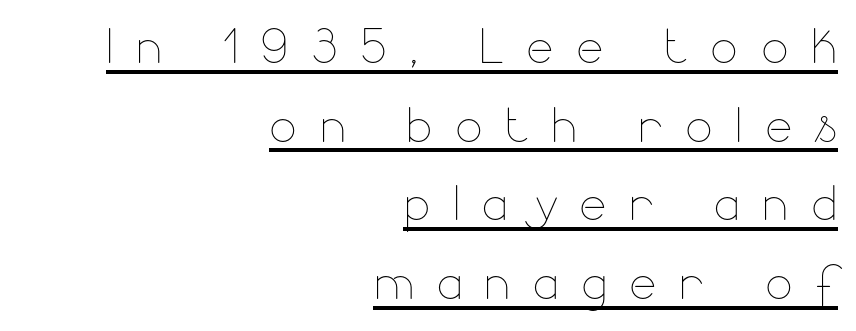
This rendering features underlined lettering. Designer's note — italics off, roman on. Notice how the passage keeps a crisp vertical edge on the right only. This rendering widens character spacing well past its baseline value. Here the designer chose a conventional face with non-uniform glyph widths.
